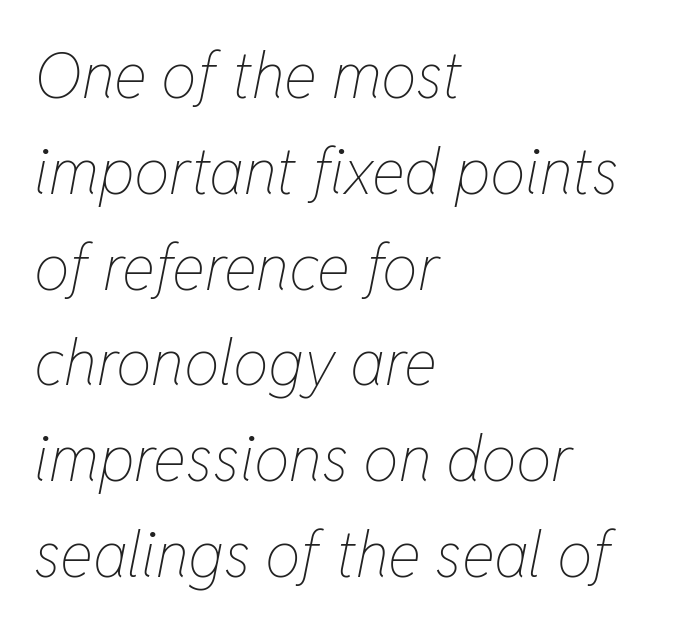
{"italic": "yes", "lean": "right", "slant_degrees": 11, "bold": "no", "weight": "thin", "width": "condensed", "stroke_contrast": "low", "x_height": "medium", "monospaced": "no", "underline": "no", "align": "left", "line_spacing": "normal", "line_spacing_ratio": 1.52, "letter_spacing": "normal", "letter_spacing_em": 0.0, "glyph_px": 63}
